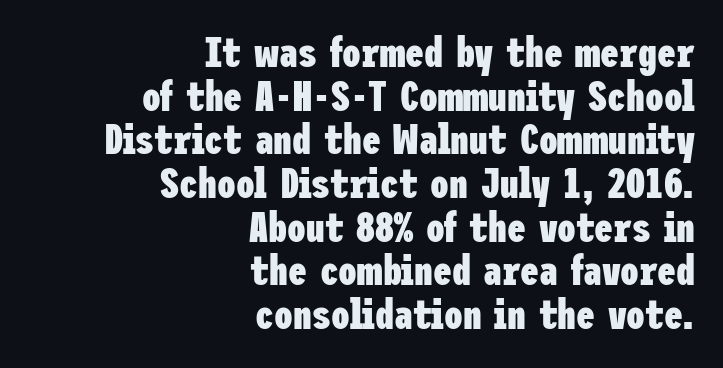
Summary of vertical rhythm: compact, with narrow interline spacing. All the whitespace from short lines collects on the left. Is this a sans? Yes — the strokes have no serifs. Nobody drew a line under any word here. The characters look thick and weighty, a clear bold. The specimen reads as upright at a glance.
